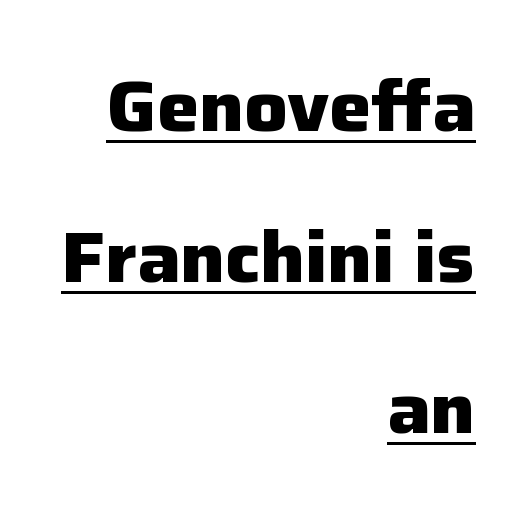
Q: Is the text bold? A: Yes.
Q: Is the text italic (slanted)? A: No, it is upright.
Q: Is the typeface a serif or a sans-serif typeface? A: Sans-serif.
Q: Is the text underlined? A: Yes.
Q: How is the paragraph aligned? A: Right-aligned.
Q: Is the spacing between letters normal or unusually wide? A: Normal.
Q: Is the spacing between lines tight, normal or loose? A: Loose.
Q: Width (condensed, normal, or wide)? A: Normal.
Q: Stroke contrast? A: Low.
Q: x-height? A: Medium.
Q: Monospaced? A: No.
